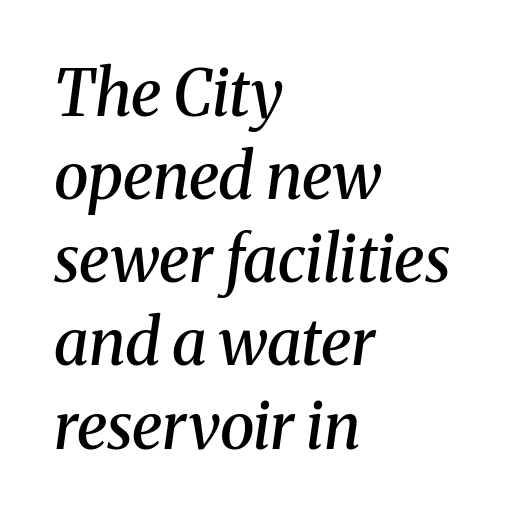
Firm but not heavy-handed strokes: this text is semibold. Just letters on the line, the space beneath them empty. Between one letter and the next there's only the usual sliver of space. The typeface chosen for these lines features serifs. Where is the straight margin? On the left.
